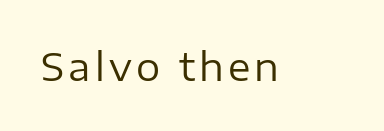
Q: Is the text bold? A: No.
Q: Is the text italic (slanted)? A: No, it is upright.
Q: Is the typeface a serif or a sans-serif typeface? A: Sans-serif.
Q: Is the text underlined? A: No.
Q: Width (condensed, normal, or wide)? A: Normal.
Q: Stroke contrast? A: Low.
Q: x-height? A: Medium.
Q: Monospaced? A: No.
